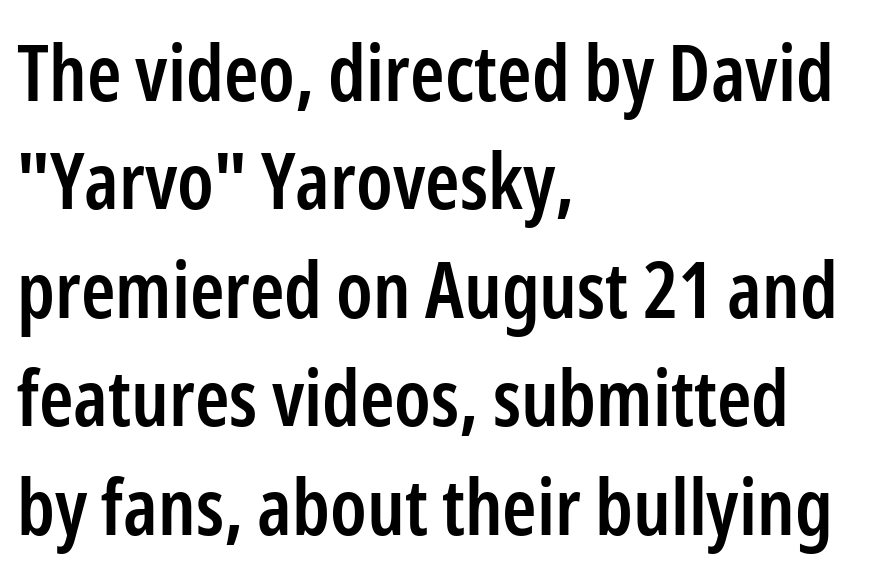
This is roman type, the default non-slanted kind. There is no visible air inserted between adjacent glyphs. The area under the type is left untouched. Serif or sans? Sans — the stroke terminals are bare. The passage shown is typed in a proportional face where columns would drift.
